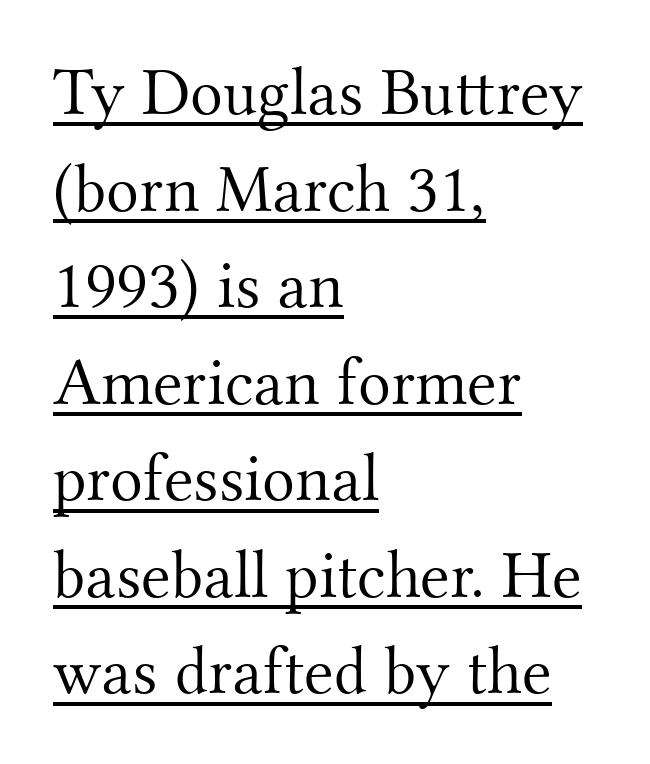
Q: Is the text bold? A: No.
Q: Is the text italic (slanted)? A: No, it is upright.
Q: Is the typeface a serif or a sans-serif typeface? A: Serif.
Q: Is the text underlined? A: Yes.
Q: How is the paragraph aligned? A: Left-aligned.
Q: Is the spacing between letters normal or unusually wide? A: Normal.
Q: Is the spacing between lines tight, normal or loose? A: Normal.
Q: Width (condensed, normal, or wide)? A: Normal.
Q: Stroke contrast? A: Medium.
Q: x-height? A: Small.
Q: Monospaced? A: No.
